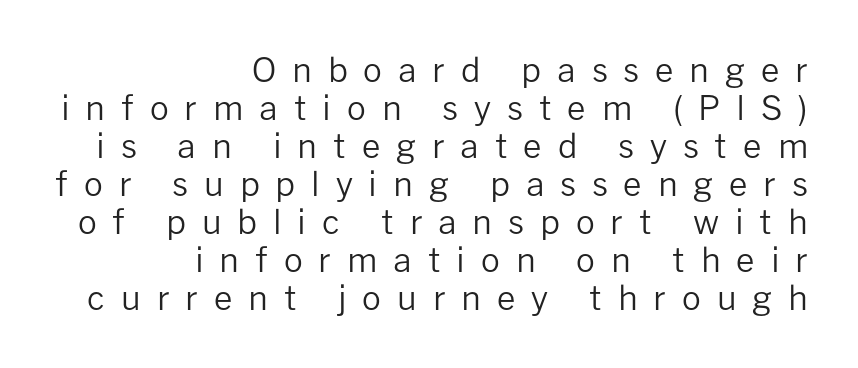
{"serif": "no", "italic": "no", "bold": "no", "weight": "regular", "width": "normal", "stroke_contrast": "low", "x_height": "medium", "monospaced": "no", "underline": "no", "align": "right", "line_spacing": "tight", "line_spacing_ratio": 1.15, "letter_spacing": "wide", "letter_spacing_em": 0.48, "glyph_px": 33}
